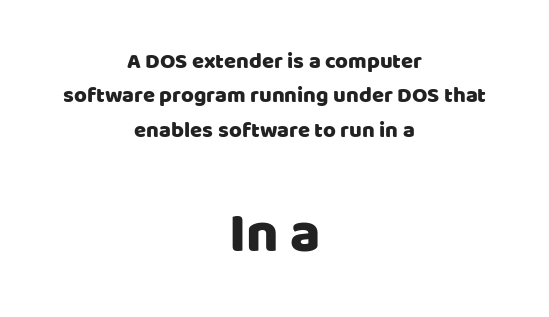
Whoever set this made the second block the dominant, larger element. Think of a printed novel: that variable character pitch is what you see here. The letters stand straight up with perfectly vertical stems. Reading down the column, the eye jumps a familiar distance to each next line. Every row of glyphs is offset so its center matches the block's center.
